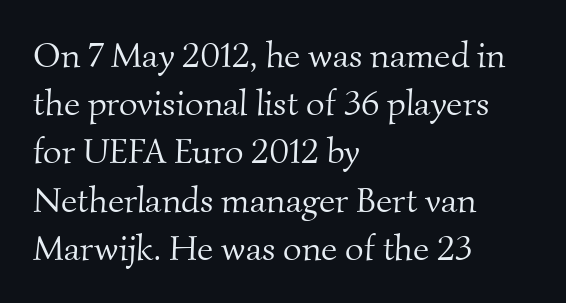
The typeface has the unassuming heft of standard copy or less. One glance says typical: line gaps are just what's usual. Varying glyph widths throughout — classic text-font behaviour. Type without underlining.
